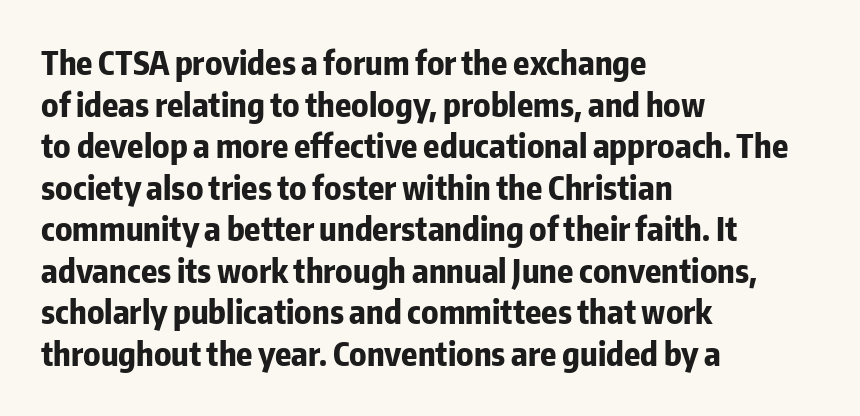
Q: Is the text bold? A: Yes.
Q: Is the text italic (slanted)? A: No, it is upright.
Q: Is the typeface a serif or a sans-serif typeface? A: Sans-serif.
Q: Is the text underlined? A: No.
Q: How is the paragraph aligned? A: Left-aligned.
Q: Is the spacing between letters normal or unusually wide? A: Normal.
Q: Is the spacing between lines tight, normal or loose? A: Normal.
Q: Width (condensed, normal, or wide)? A: Condensed.
Q: Stroke contrast? A: Low.
Q: x-height? A: Medium.
Q: Monospaced? A: No.
